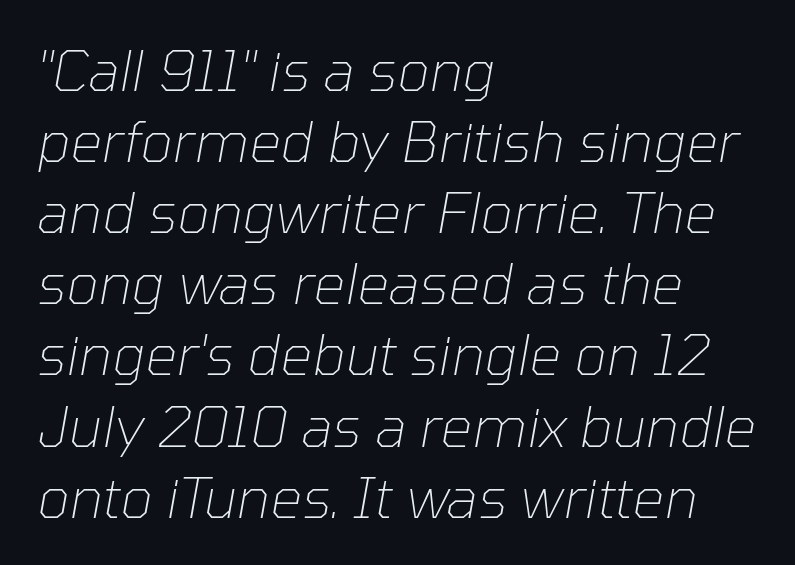
A typesetter would call this proportional, since set widths differ per character. Observe the lean: these are italic letterforms. Decoration check: the copy has no underline. The typeface has the unassuming heft of standard copy or less. How would I describe the line gaps? Plain and ordinary.
